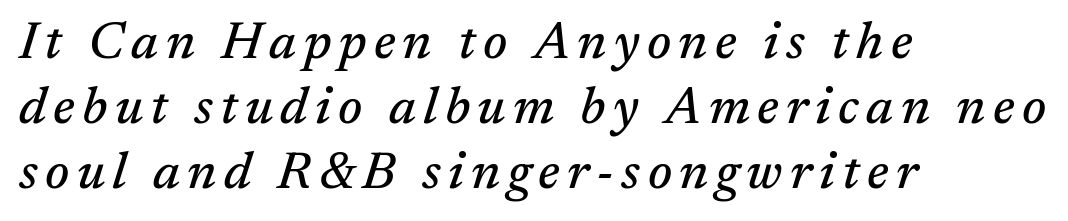
{"serif": "yes", "italic": "yes", "lean": "right", "slant_degrees": 17, "width": "normal", "stroke_contrast": "medium", "x_height": "medium", "monospaced": "no", "underline": "no", "align": "left", "line_spacing": "normal", "line_spacing_ratio": 1.25, "glyph_px": 52}
